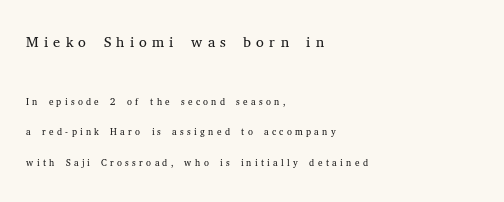
The image shows 22 px text type, upright; set left-aligned, loose line spacing (2.16x), unusually wide letter spacing (+0.24 em), not underlined; the first (top) block is 1.57x larger.
